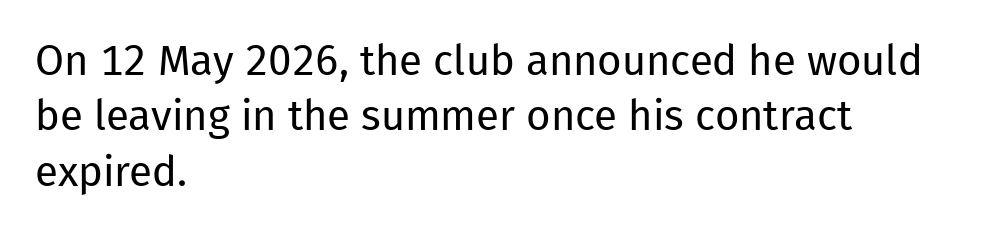
{"serif": "no", "italic": "no", "bold": "no", "weight": "regular", "width": "normal", "stroke_contrast": "low", "x_height": "medium", "monospaced": "no", "underline": "no", "align": "left", "line_spacing": "normal", "line_spacing_ratio": 1.32, "letter_spacing": "normal", "letter_spacing_em": 0.0, "glyph_px": 42}
